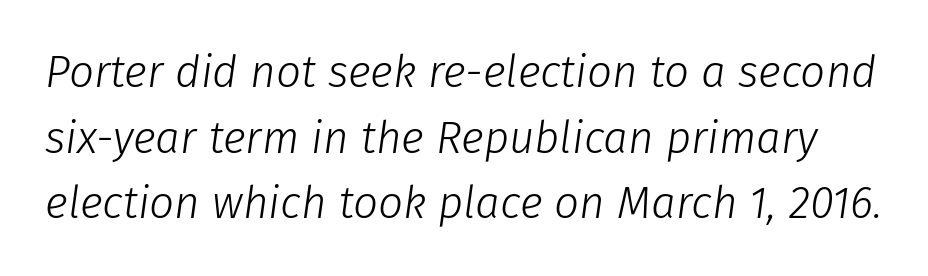
The image shows 44 px light type, italic (leaning right); set normal line spacing (1.49x), normal letter spacing, not underlined; low stroke contrast and a medium x-height.
